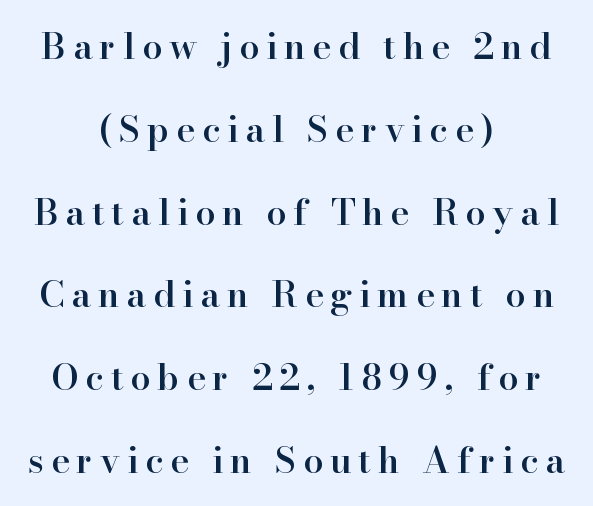
Glance below the letters and you will spot only blank space. This rendering uses center alignment, leaving both contours irregular but symmetric. This rendering employs a face with finishing strokes, i.e., a serif. A typesetter would mark this as roman, not italic. A typesetter would call this leading open, well beyond the default. This is the in-between weight designers call semibold or demi.
